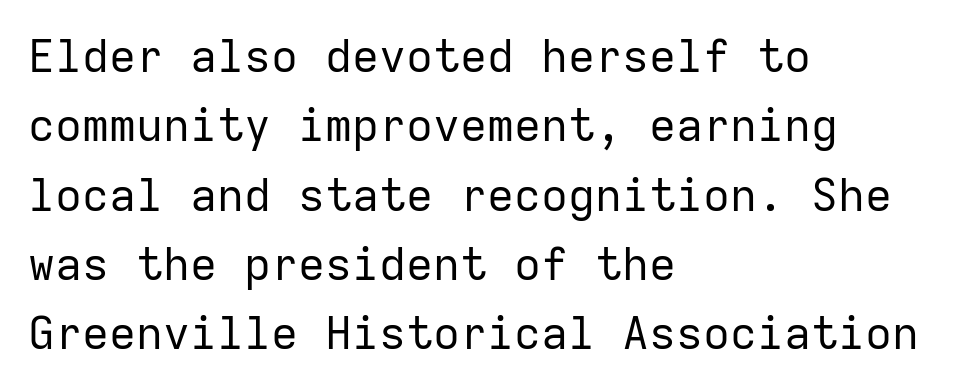
{"serif": "no", "italic": "no", "bold": "no", "weight": "regular", "width": "normal", "stroke_contrast": "low", "x_height": "medium", "monospaced": "yes", "underline": "no", "align": "left", "line_spacing": "normal", "line_spacing_ratio": 1.54, "letter_spacing": "normal", "letter_spacing_em": 0.0, "glyph_px": 45}
